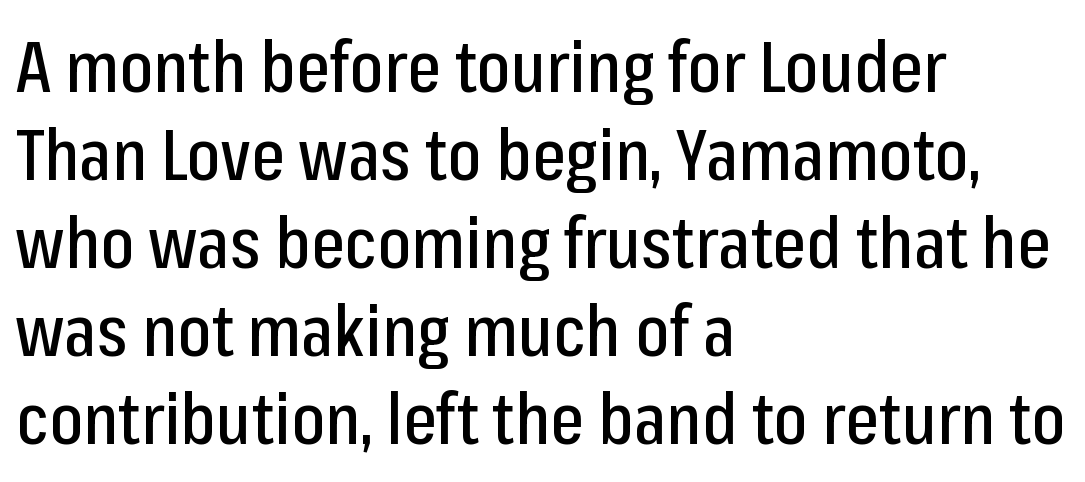
{"serif": "no", "italic": "no", "width": "condensed", "stroke_contrast": "low", "x_height": "medium", "monospaced": "no", "underline": "no", "align": "left", "line_spacing_ratio": 1.24, "letter_spacing": "normal", "letter_spacing_em": 0.0, "glyph_px": 71}
